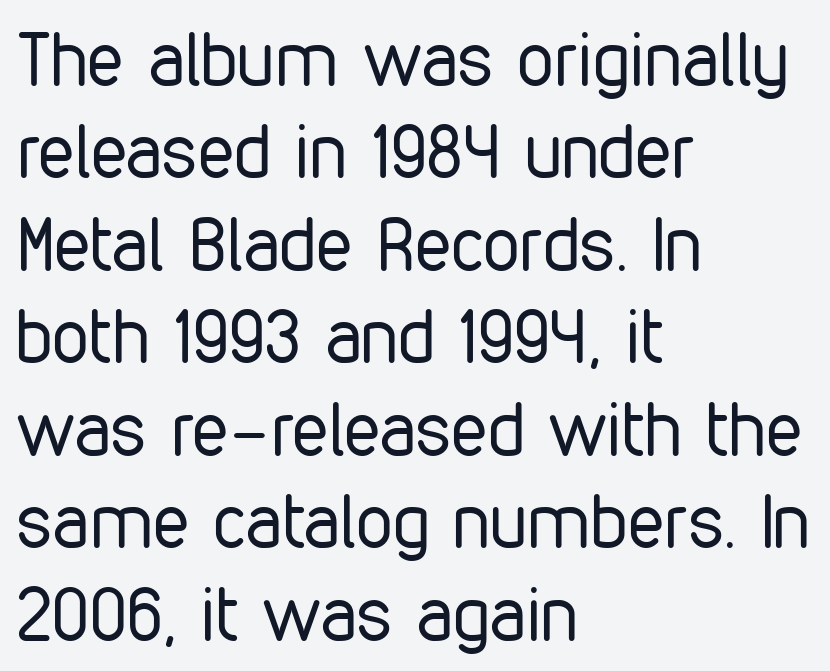
Successive baselines arrive at the customary interval. Vertical strokes here are truly vertical. Does extra space separate the letters? No, they use regular spacing. Underline: absent. No extra ink here — the face is not bold. The letters advance in unequal steps, a hallmark of proportional type.
